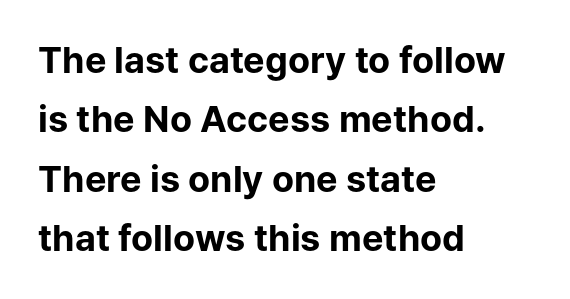
This sample uses a sans-serif face. Heft: maximum for text — a bold. The lettering stays uniformly vertical, giving the passage a roman look. The rendering uses natural spacing where letterforms have individual widths. The line texture is even and compact thanks to regular tracking. Compared with a centered layout, this one pins lines to the left instead.
